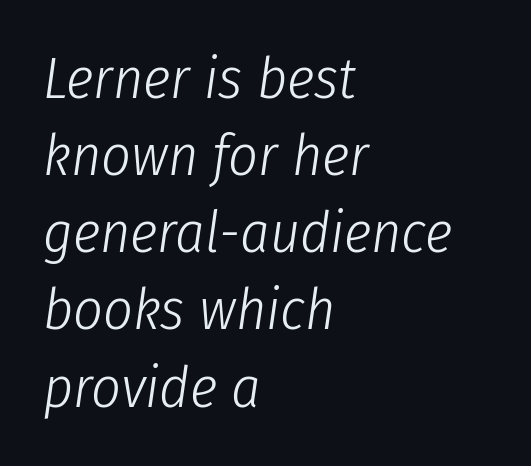
Standard letterfit; no display-style spreading of the glyphs. Yep, that's italic — everything's leaning. Nobody drew a line under any word here. The typesetting does not lean heavy: it is not bold. The rag falls on the right side of this text block. Interline gaps are of average width in this sample.
